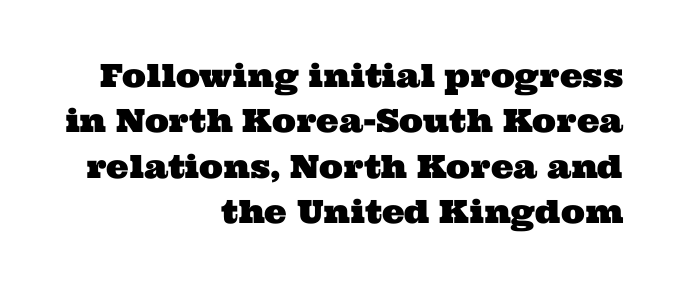
The image shows 32 px wide serif type; set right-aligned, normal line spacing (1.42x), normal letter spacing, not underlined; medium stroke contrast and a medium x-height.
